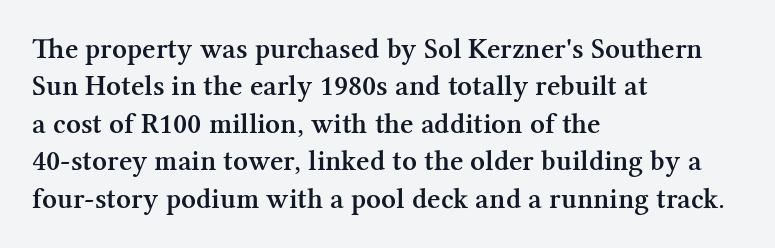
{"serif": "yes", "italic": "no", "bold": "semi", "weight": "semibold", "width": "normal", "stroke_contrast": "medium", "x_height": "medium", "monospaced": "no", "underline": "no", "align": "left", "line_spacing": "normal", "line_spacing_ratio": 1.29, "letter_spacing": "normal", "letter_spacing_em": 0.0, "glyph_px": 29}
